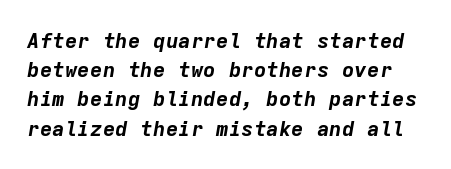
Q: Is the text bold? A: Yes.
Q: Is the text italic (slanted)? A: Yes, it leans right by about 9 degrees.
Q: Is the text underlined? A: No.
Q: Is the spacing between letters normal or unusually wide? A: Normal.
Q: Is the spacing between lines tight, normal or loose? A: Normal.
